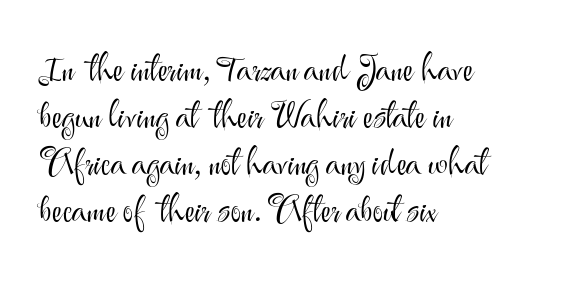
Unbolded letterforms with no extra heft. These lines are rendered in a variable-pitch font. The type is set solid horizontally, with unmodified tracking. The passage shown stacks its lines at a standard gap. Notice how the passage keeps a crisp vertical edge on the left only.
